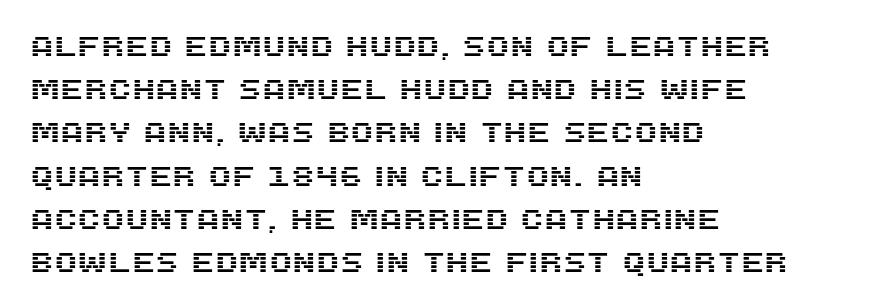
{"italic": "no", "underline": "no", "align": "left", "line_spacing": "normal", "line_spacing_ratio": 1.6, "letter_spacing": "normal", "letter_spacing_em": 0.0, "glyph_px": 27}
